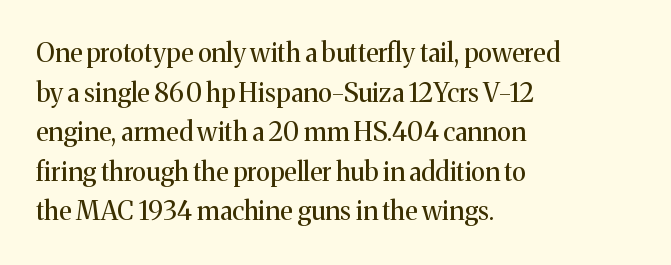
Q: Is the text bold? A: No.
Q: Is the text italic (slanted)? A: No, it is upright.
Q: Is the text underlined? A: No.
Q: How is the paragraph aligned? A: Left-aligned.
Q: Is the spacing between letters normal or unusually wide? A: Normal.
Q: Is the spacing between lines tight, normal or loose? A: Normal.
